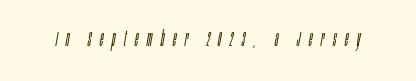
The image shows 21 px text type, italic (leaning right); set unusually wide letter spacing (+0.41 em), not underlined.
